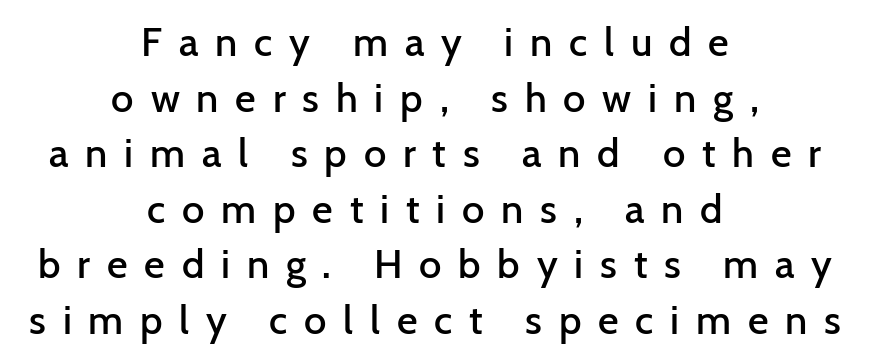
The rendering uses a moderate line-height, typical for paragraphs. A centered setting, common on invitations and titles, is used for this passage. Typesetter's note: demi weight, one step under bold. These lines are rendered in a variable-pitch font.
